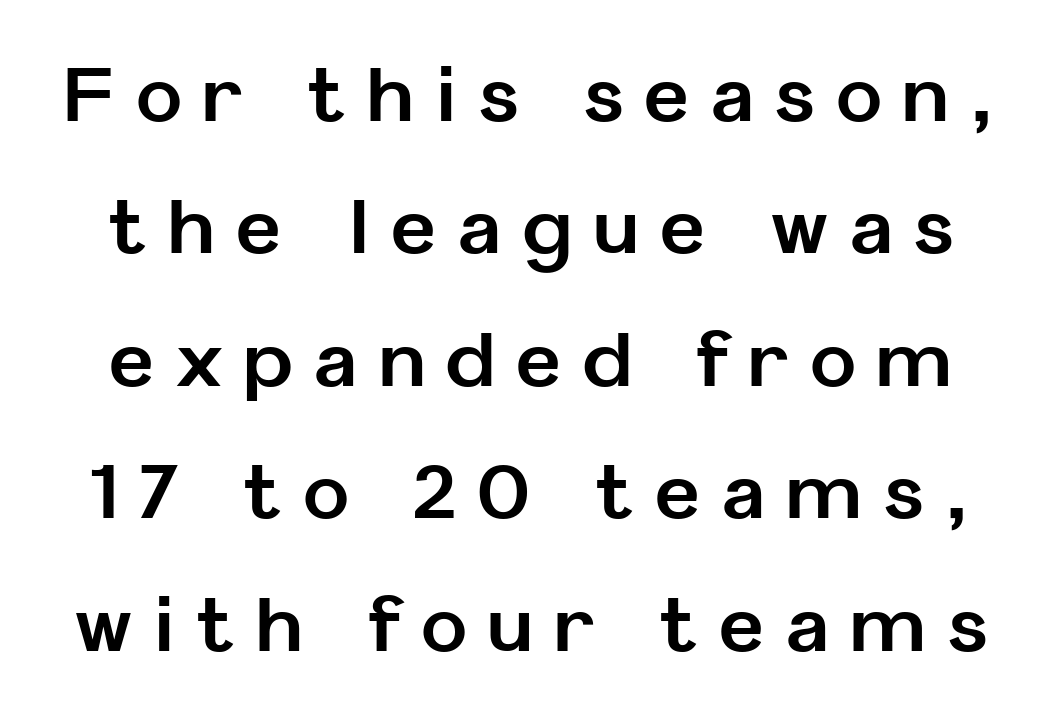
{"serif": "no", "italic": "no", "bold": "yes", "weight": "bold", "width": "normal", "stroke_contrast": "low", "x_height": "medium", "monospaced": "no", "underline": "no", "line_spacing_ratio": 1.72, "letter_spacing": "wide", "letter_spacing_em": 0.28, "glyph_px": 77}
